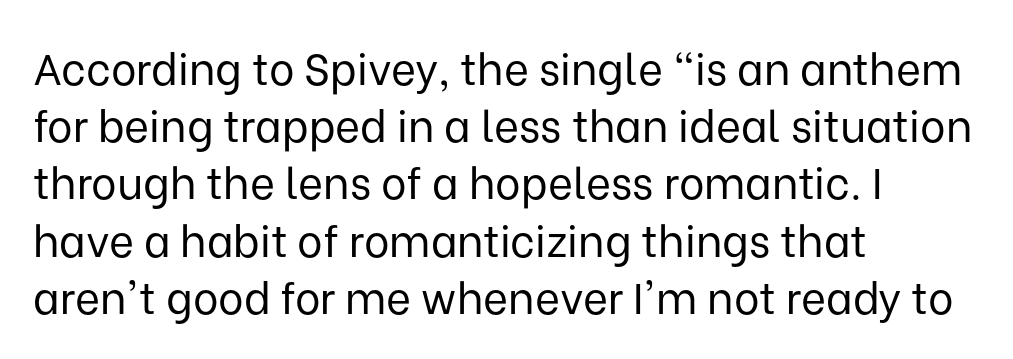
Nothing heavy about these letters — not bold at all. Honestly, there is no underline to notice here at all. Is there any slant? The stems are plumb. Look at the tracking — it's just the regular setting, nothing added. The rag falls on the right side of this text block.
